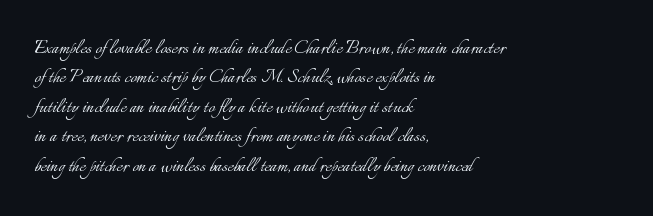
The face used here is rendered with its standard letterfit. The setting favours the left margin, as ordinary paragraphs usually do. This is not heavy type; no bold has been used. Interline gaps are of average width in this sample.
